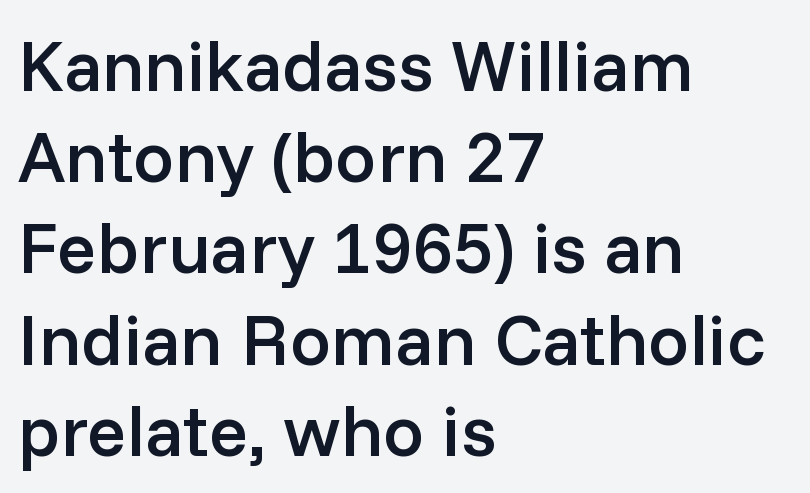
{"serif": "no", "italic": "no", "bold": "semi", "weight": "semibold", "width": "normal", "stroke_contrast": "low", "x_height": "medium", "monospaced": "no", "underline": "no", "align": "left", "line_spacing": "normal", "line_spacing_ratio": 1.25, "letter_spacing": "normal", "letter_spacing_em": 0.0, "glyph_px": 73}
